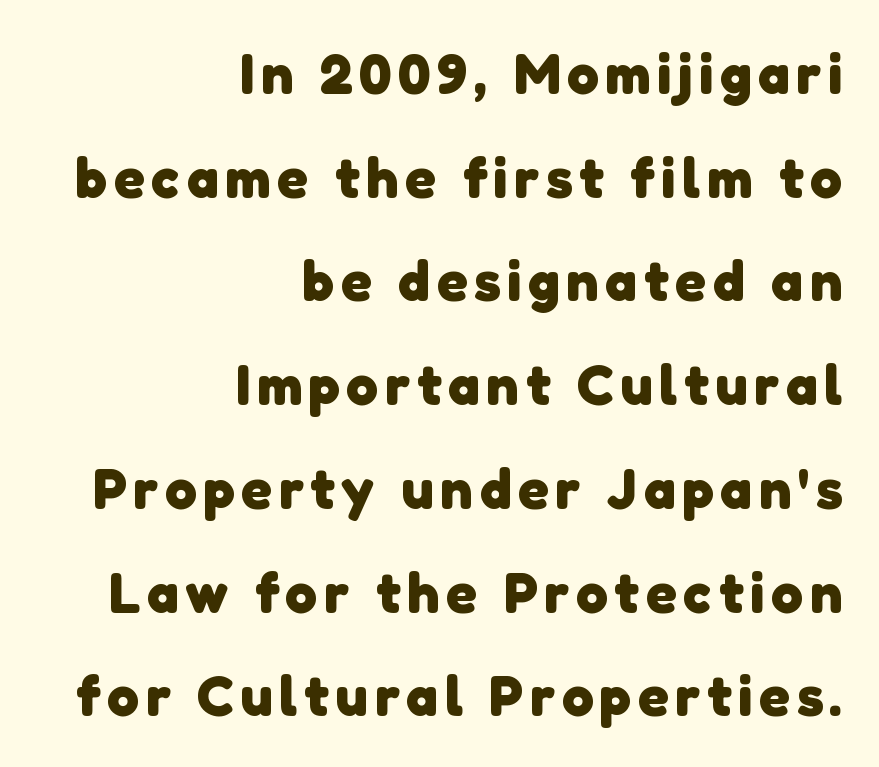
Q: Is the text bold? A: Yes.
Q: Is the typeface a serif or a sans-serif typeface? A: Sans-serif.
Q: Is the text underlined? A: No.
Q: How is the paragraph aligned? A: Right-aligned.
Q: Width (condensed, normal, or wide)? A: Normal.
Q: Stroke contrast? A: Low.
Q: x-height? A: Medium.
Q: Monospaced? A: No.
